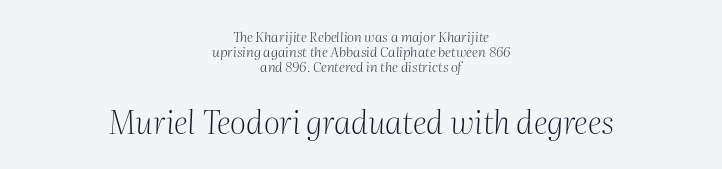
{"serif": "yes", "italic": "yes", "lean": "right", "slant_degrees": 2, "bold": "no", "weight": "light", "width": "normal", "stroke_contrast": "medium", "x_height": "medium", "monospaced": "no", "underline": "no", "align": "center", "line_spacing": "tight", "line_spacing_ratio": 1.07, "letter_spacing": "normal", "letter_spacing_em": 0.0, "larger_block": "second", "size_ratio": 2.29, "glyph_px": 32}
